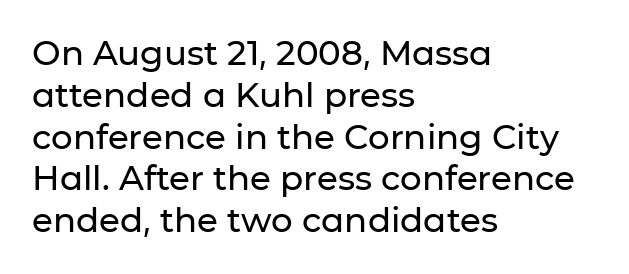
Is this a fixed-width face? No — the glyphs have proportional, varying widths. Serifs: no, the terminals of the letterforms are clean. Inter-character spacing is left at the font's built-in metrics. Designer's note — italics off, roman on.
